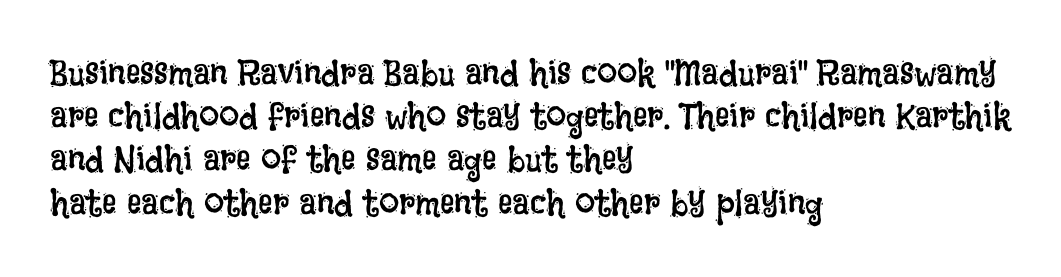
Q: Is the text bold? A: No.
Q: Is the text italic (slanted)? A: No, it is upright.
Q: Is the text underlined? A: No.
Q: How is the paragraph aligned? A: Left-aligned.
Q: Is the spacing between letters normal or unusually wide? A: Normal.
Q: Width (condensed, normal, or wide)? A: Condensed.
Q: Stroke contrast? A: Low.
Q: x-height? A: Large.
Q: Monospaced? A: No.
